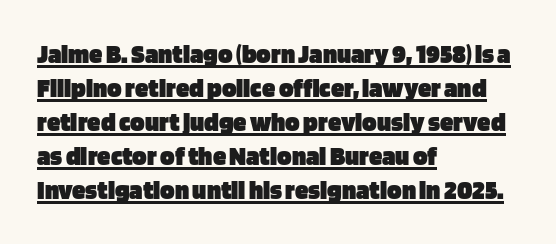
The image shows 27 px bold type, upright; set left-aligned, normal line spacing (1.26x), normal letter spacing, underlined.
